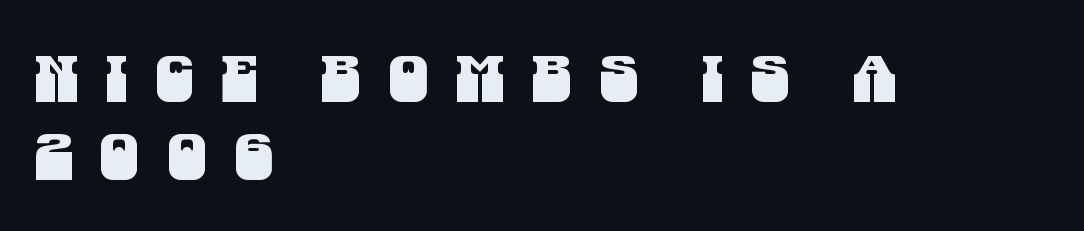
The image shows 64 px condensed sans-serif type; set left-aligned, line spacing 1.22x, unusually wide letter spacing (+0.42 em), not underlined; medium stroke contrast and a large x-height.
